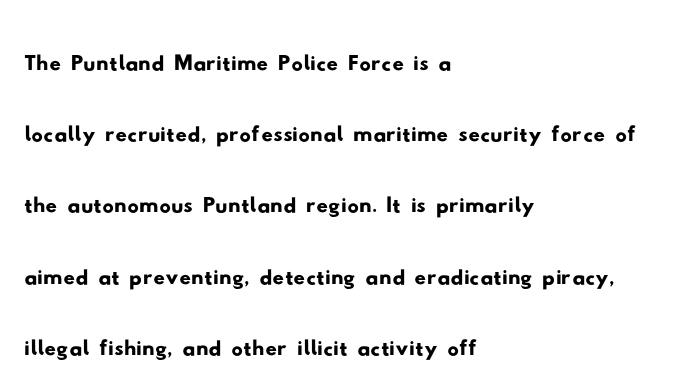
The image shows 57 px wide sans-serif type; set left-aligned, normal line spacing (1.25x), normal letter spacing, not underlined; low stroke contrast and a small x-height.
